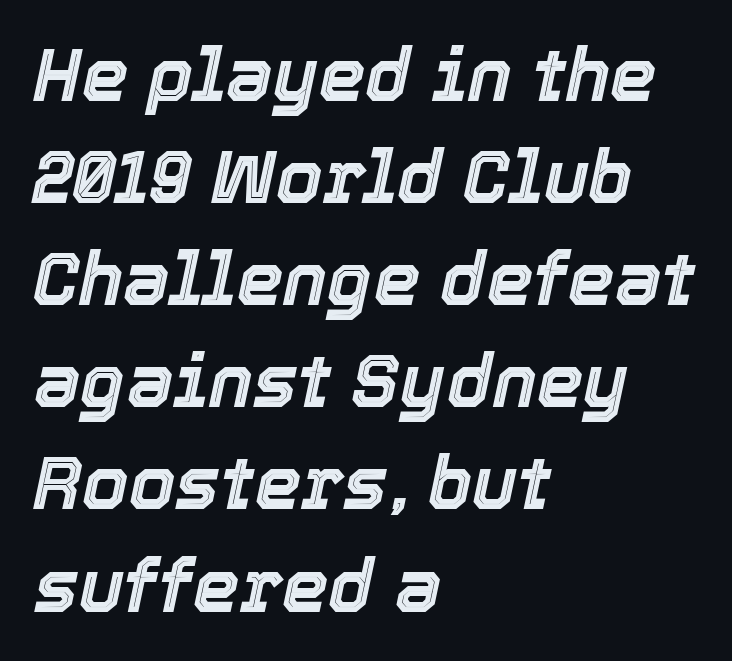
How would I describe the line gaps? Plain and ordinary. The face used here has a pronounced slope to its letters. Check under the words: just untouched page. Each letter keeps its own natural width here, so spacing adapts to shape. Is the block centered? No — it sits flush against the left margin.
